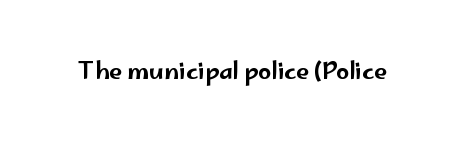
Q: Is the text italic (slanted)? A: No, it is upright.
Q: Is the text underlined? A: No.
Q: Is the spacing between letters normal or unusually wide? A: Normal.
